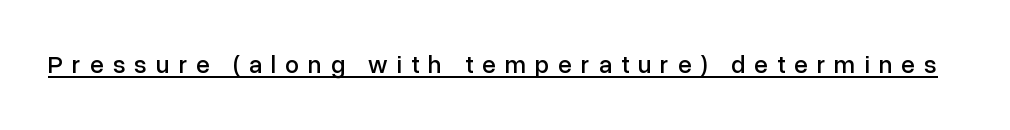
The image shows 25 px text type, upright; set unusually wide letter spacing (+0.36 em), underlined.
